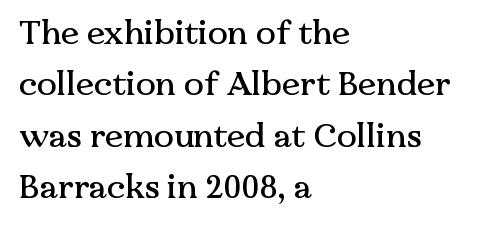
Q: Is the text italic (slanted)? A: No, it is upright.
Q: Is the typeface a serif or a sans-serif typeface? A: Serif.
Q: Is the text underlined? A: No.
Q: How is the paragraph aligned? A: Left-aligned.
Q: Is the spacing between letters normal or unusually wide? A: Normal.
Q: Is the spacing between lines tight, normal or loose? A: Normal.
Q: Width (condensed, normal, or wide)? A: Normal.
Q: Stroke contrast? A: Medium.
Q: x-height? A: Medium.
Q: Monospaced? A: No.
